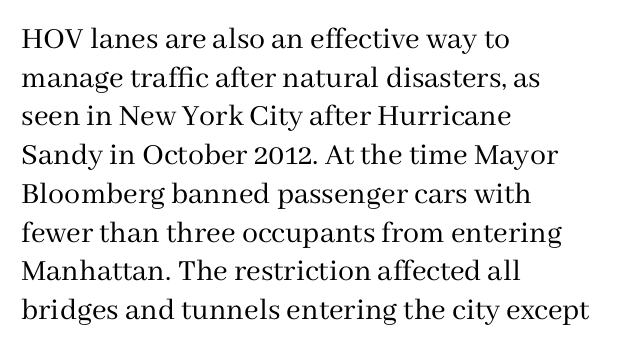
This is roman type, the default non-slanted kind. Varying glyph widths throughout — classic text-font behaviour. One-word summary of the alignment: left. The font family rendered here belongs to the serif group.
